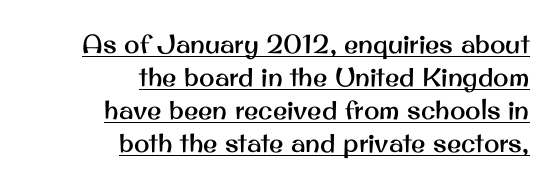
A rule runs beneath these lines of type. Tall strokes in this sample are plumb rather than angled. Nothing unusual about the tracking: characters are spaced as the font intends. Line ends are locked; line starts wander. The leading is moderate, giving the passage an even texture.
